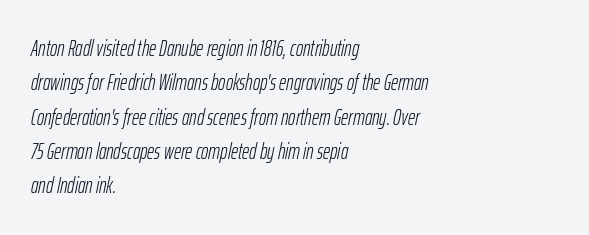
{"italic": "yes", "lean": "right", "slant_degrees": 12, "bold": "no", "underline": "no", "align": "left", "line_spacing": "normal", "line_spacing_ratio": 1.56, "letter_spacing": "normal", "letter_spacing_em": 0.0, "glyph_px": 22}
